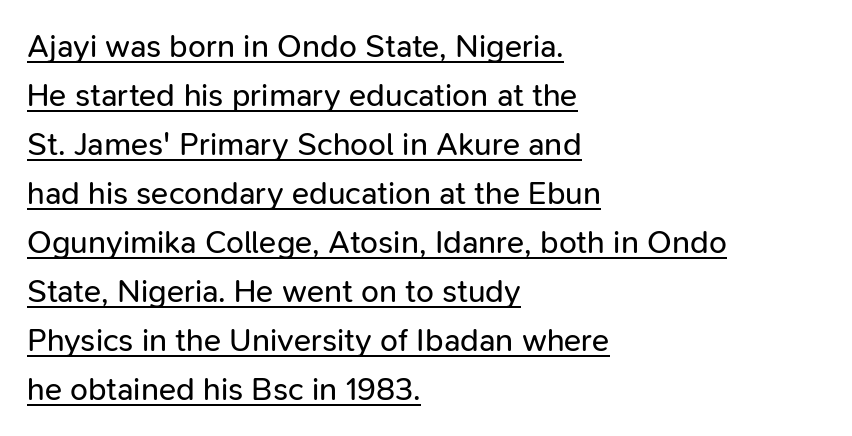
The image shows 32 px regular-weight sans-serif type, upright; set left-aligned, normal line spacing (1.53x), normal letter spacing, underlined; low stroke contrast and a medium x-height.
